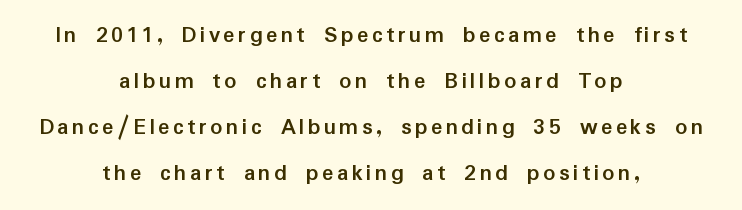
Typeset on center — no edge is straight. Each row of text sits above clean, open space. A typesetter would call this leading open, well beyond the default. The lettering holds an erect, upright posture throughout.
